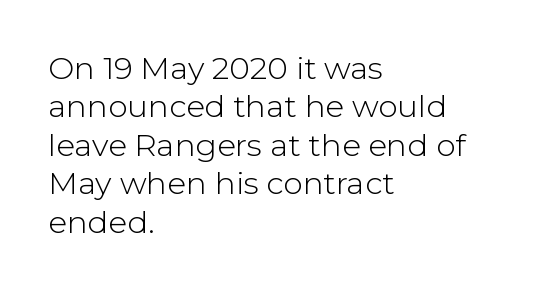
The image shows 31 px light sans-serif type, upright; set left-aligned, line spacing 1.24x, normal letter spacing, not underlined; low stroke contrast and a medium x-height.
